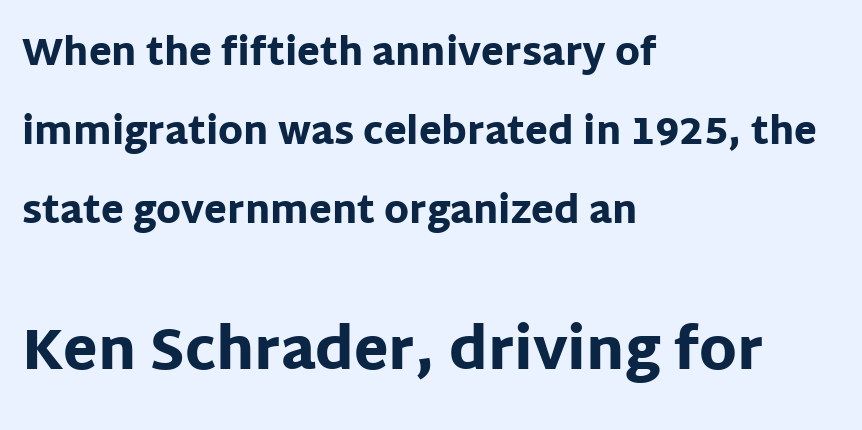
The image shows 56 px heavy sans-serif type, upright; set left-aligned, loose line spacing (2.14x), normal letter spacing, not underlined; the second (bottom) block is 1.51x larger; low stroke contrast and a large x-height.
